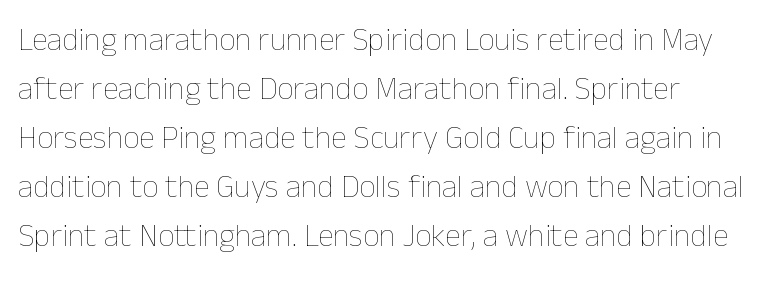
The image shows 32 px thin type, upright; set left-aligned, normal line spacing (1.53x), normal letter spacing, not underlined; low stroke contrast and a medium x-height.
